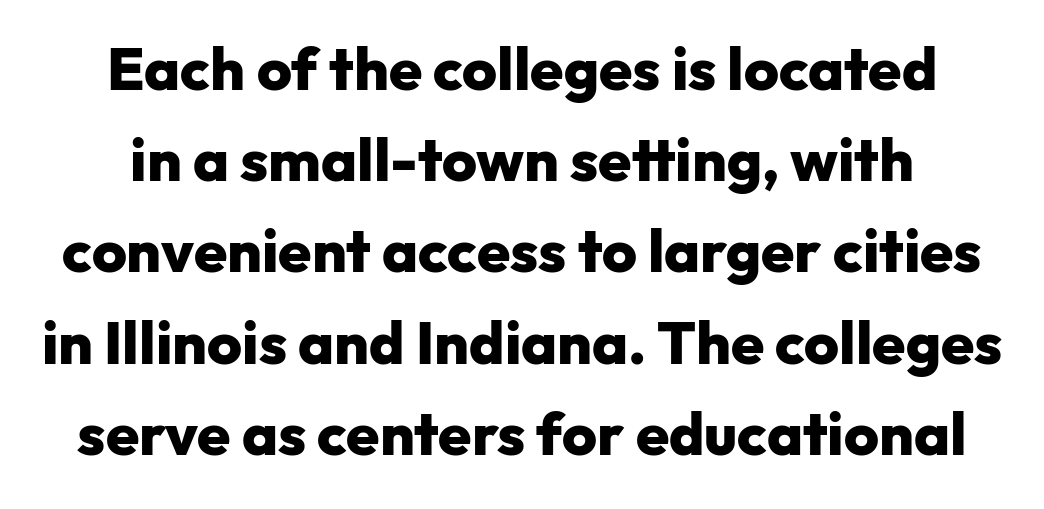
{"serif": "no", "italic": "no", "bold": "yes", "weight": "heavy", "width": "normal", "stroke_contrast": "low", "x_height": "medium", "monospaced": "no", "underline": "no", "line_spacing": "normal", "line_spacing_ratio": 1.52, "letter_spacing": "normal", "letter_spacing_em": 0.0, "glyph_px": 60}
